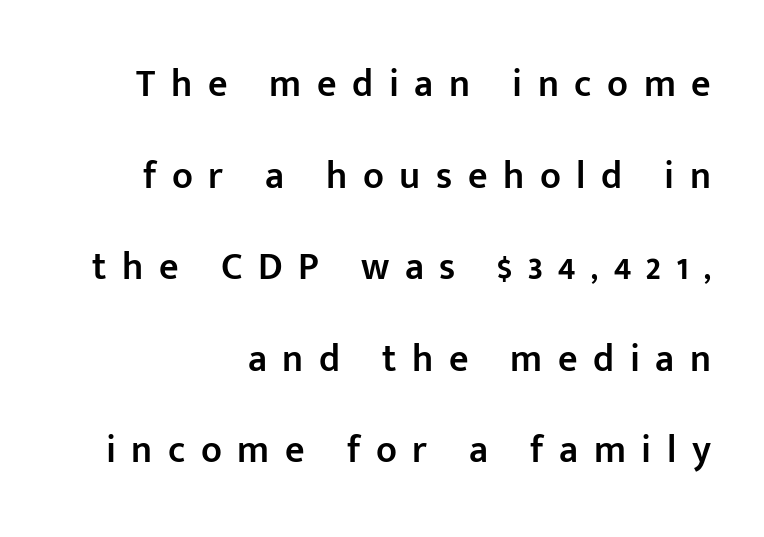
{"serif": "no", "italic": "no", "bold": "semi", "weight": "semibold", "width": "normal", "stroke_contrast": "low", "x_height": "medium", "monospaced": "no", "underline": "no", "align": "right", "line_spacing": "loose", "line_spacing_ratio": 2.41, "letter_spacing": "wide", "letter_spacing_em": 0.41, "glyph_px": 38}
